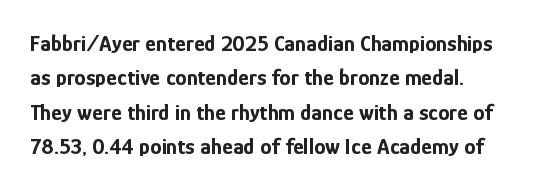
{"italic": "no", "bold": "yes", "underline": "no", "line_spacing": "normal", "line_spacing_ratio": 1.5, "letter_spacing": "normal", "letter_spacing_em": 0.0, "glyph_px": 23}
